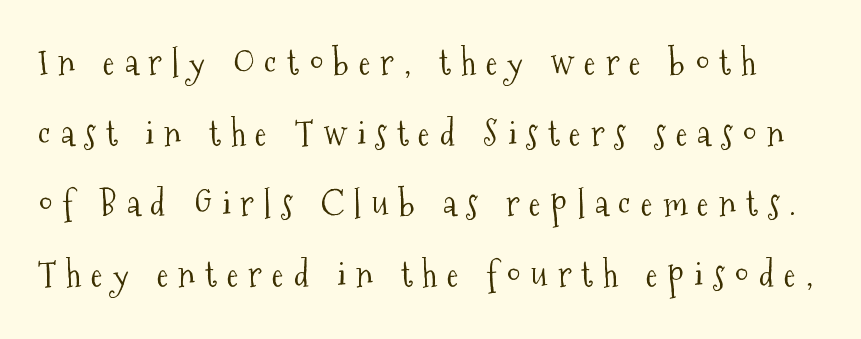
No chunkiness to these letters — they're not bold. I'd call this a serif setting — the letters wear small feet. Spacing verdict: proportional, widths tailored to each character. Each row of text sits above clean, open space. A great deal of white space separates one row of letters from the next.
